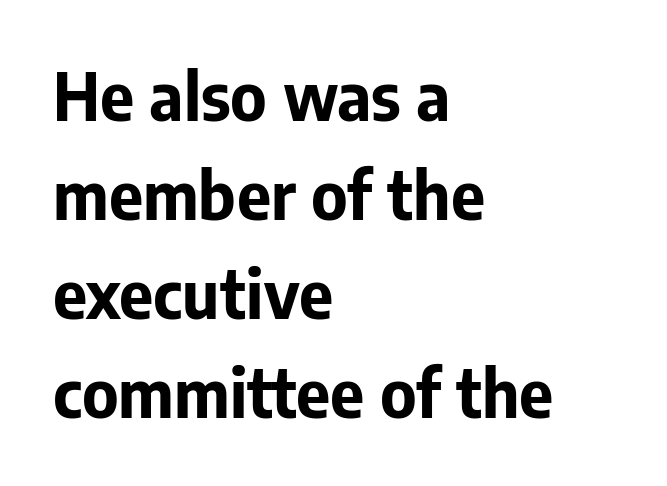
The image shows 66 px bold sans-serif type, upright; set left-aligned, normal line spacing (1.5x), normal letter spacing, not underlined; low stroke contrast and a medium x-height.
